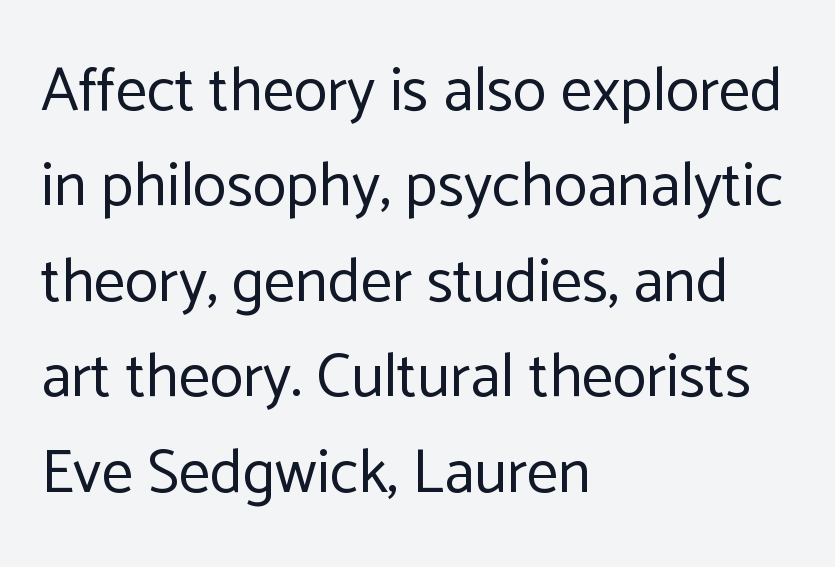
Descenders hang freely into open space. These lines were composed using upright roman letters. Does extra space separate the letters? No, they use regular spacing. The rendering shows plain stroke endings on the letterforms — a sans-serif design.
